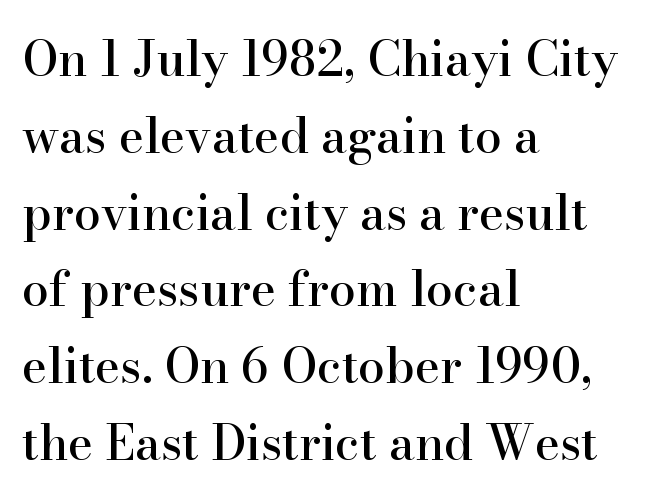
Q: Is the text italic (slanted)? A: No, it is upright.
Q: Is the typeface a serif or a sans-serif typeface? A: Serif.
Q: Is the text underlined? A: No.
Q: How is the paragraph aligned? A: Left-aligned.
Q: Is the spacing between letters normal or unusually wide? A: Normal.
Q: Is the spacing between lines tight, normal or loose? A: Normal.
Q: Width (condensed, normal, or wide)? A: Normal.
Q: Stroke contrast? A: High.
Q: x-height? A: Small.
Q: Monospaced? A: No.
